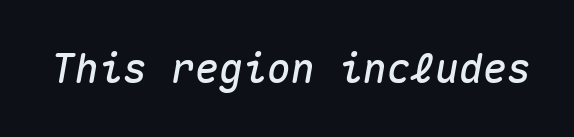
Check under the words: just untouched page. Quick note: italic. Between one letter and the next there's only the usual sliver of space. Do the characters align in a grid? Yes, the font is monospaced.
